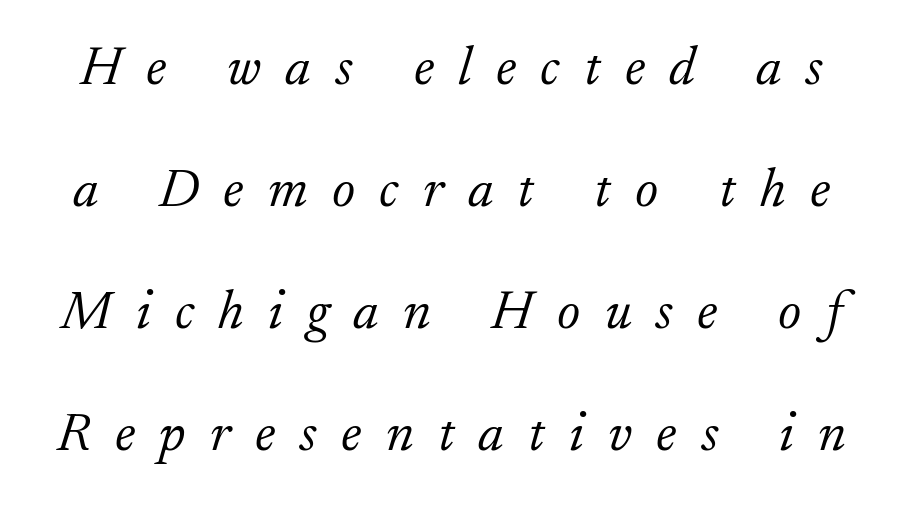
Q: Is the text bold? A: No.
Q: Is the text italic (slanted)? A: Yes, it leans right by about 17 degrees.
Q: Is the typeface a serif or a sans-serif typeface? A: Serif.
Q: Is the text underlined? A: No.
Q: Is the spacing between letters normal or unusually wide? A: Unusually wide.
Q: Is the spacing between lines tight, normal or loose? A: Loose.
Q: Width (condensed, normal, or wide)? A: Normal.
Q: Stroke contrast? A: Low.
Q: x-height? A: Small.
Q: Monospaced? A: No.
